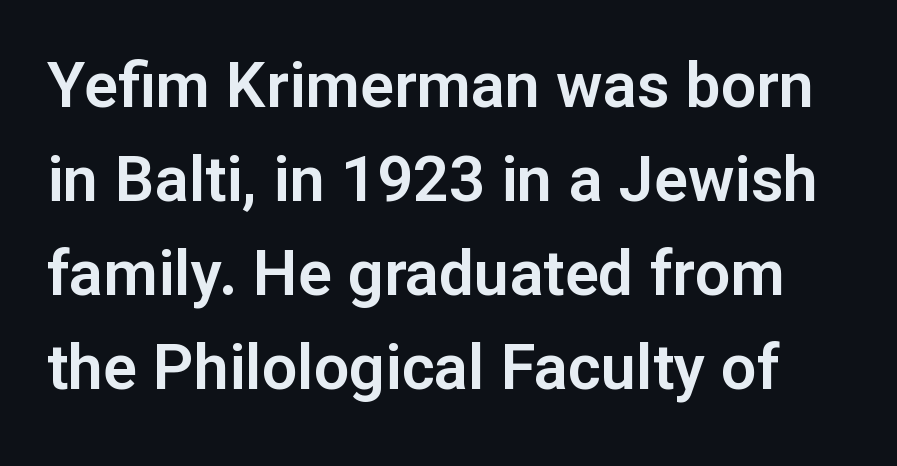
The image shows 63 px sans-serif type, upright; set normal line spacing (1.49x), normal letter spacing, not underlined; low stroke contrast and a medium x-height.
